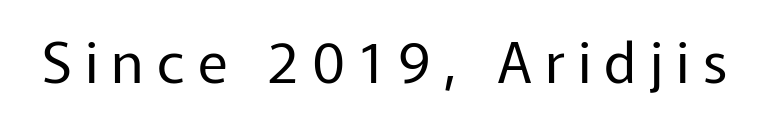
Q: Is the text bold? A: No.
Q: Is the text italic (slanted)? A: No, it is upright.
Q: Is the typeface a serif or a sans-serif typeface? A: Sans-serif.
Q: Is the text underlined? A: No.
Q: Is the spacing between letters normal or unusually wide? A: Unusually wide.
Q: Width (condensed, normal, or wide)? A: Normal.
Q: Stroke contrast? A: Low.
Q: x-height? A: Medium.
Q: Monospaced? A: No.
